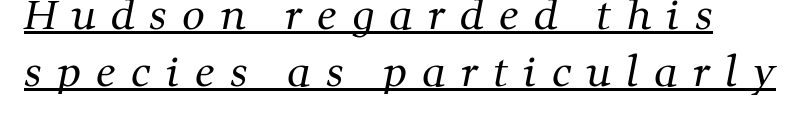
{"serif": "yes", "bold": "no", "weight": "regular", "width": "normal", "stroke_contrast": "medium", "x_height": "medium", "monospaced": "no", "underline": "yes", "line_spacing": "normal", "line_spacing_ratio": 1.42, "letter_spacing": "wide", "letter_spacing_em": 0.38, "glyph_px": 40}
